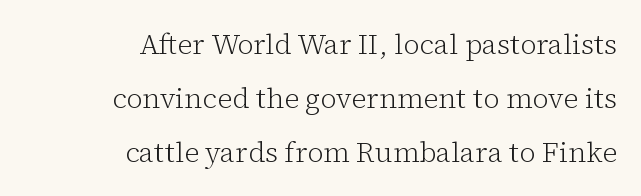
Bare-footed words on every line. Think of a printed novel: that variable character pitch is what you see here. The lettering stays uniformly vertical, giving the passage a roman look. This rendering leaves character spacing at its baseline value. If you measured baseline to baseline, you'd find a long distance.
